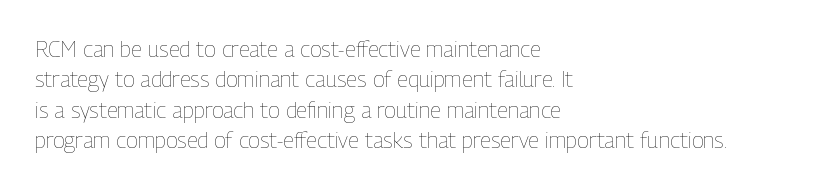
The image shows 22 px text type, upright; set left-aligned, normal line spacing (1.38x), normal letter spacing, not underlined.
